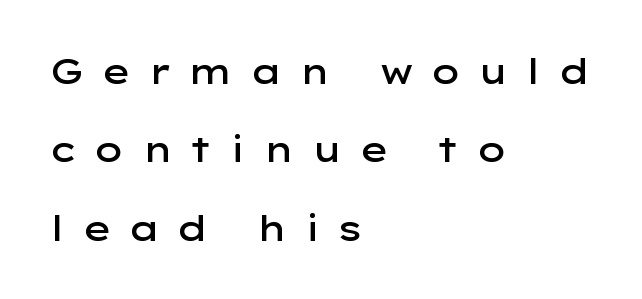
Q: Is the text bold? A: Semi-bold.
Q: Is the text italic (slanted)? A: No, it is upright.
Q: Is the typeface a serif or a sans-serif typeface? A: Sans-serif.
Q: Is the text underlined? A: No.
Q: How is the paragraph aligned? A: Left-aligned.
Q: Is the spacing between letters normal or unusually wide? A: Unusually wide.
Q: Is the spacing between lines tight, normal or loose? A: Loose.
Q: Width (condensed, normal, or wide)? A: Wide.
Q: Stroke contrast? A: Low.
Q: x-height? A: Medium.
Q: Monospaced? A: No.
